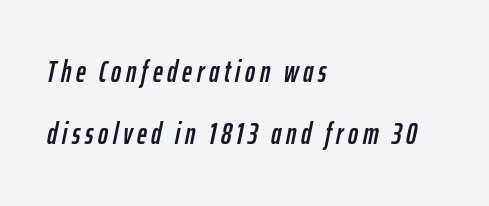
{"italic": "yes", "lean": "right", "slant_degrees": 12, "width": "condensed", "stroke_contrast": "low", "x_height": "medium", "monospaced": "no", "underline": "no", "align": "left", "line_spacing": "loose", "line_spacing_ratio": 2.07, "glyph_px": 30}
